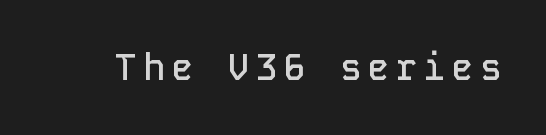
Think of a typewriter: that constant character pitch is what you see here. The glyphs have the mass of a demibold cut, below bold. Check under the words: just untouched page. Posture: straight, roman, zero tilt.
